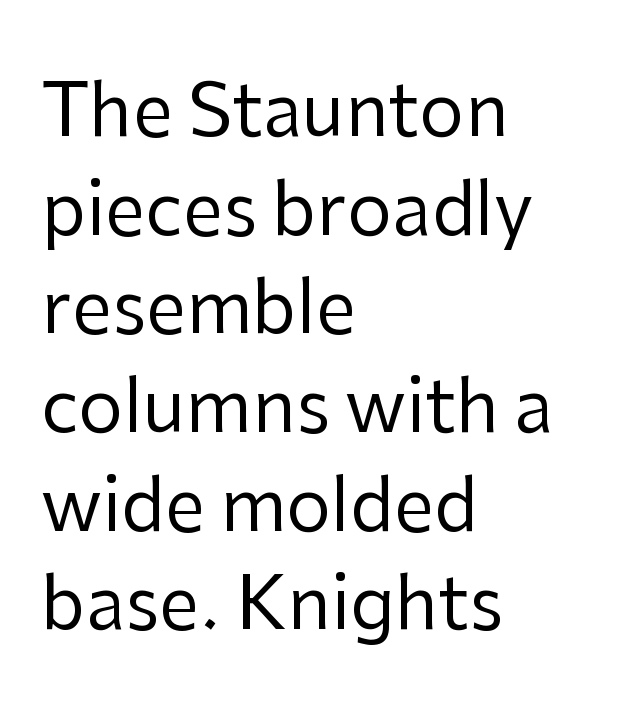
Q: Is the text bold? A: No.
Q: Is the text italic (slanted)? A: No, it is upright.
Q: Is the typeface a serif or a sans-serif typeface? A: Sans-serif.
Q: Is the text underlined? A: No.
Q: How is the paragraph aligned? A: Left-aligned.
Q: Is the spacing between letters normal or unusually wide? A: Normal.
Q: Is the spacing between lines tight, normal or loose? A: Normal.
Q: Width (condensed, normal, or wide)? A: Normal.
Q: Stroke contrast? A: Low.
Q: x-height? A: Medium.
Q: Monospaced? A: No.
